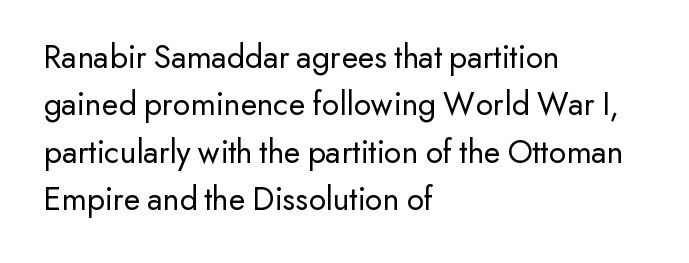
The image shows 34 px regular-weight sans-serif type, upright; set left-aligned, normal line spacing (1.39x), normal letter spacing, not underlined; low stroke contrast and a small x-height.
